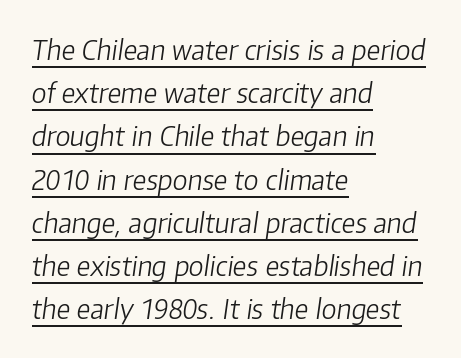
Q: Is the text bold? A: No.
Q: Is the text italic (slanted)? A: Yes, it leans right by about 8 degrees.
Q: Is the text underlined? A: Yes.
Q: How is the paragraph aligned? A: Left-aligned.
Q: Is the spacing between letters normal or unusually wide? A: Normal.
Q: Is the spacing between lines tight, normal or loose? A: Normal.
